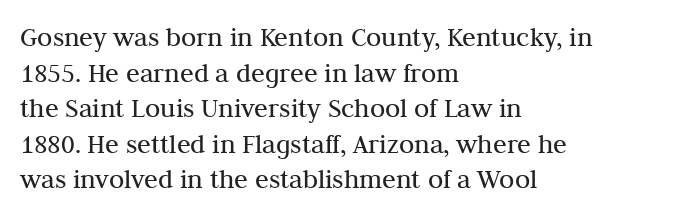
The image shows 28 px regular-weight serif type, upright; set left-aligned, normal line spacing (1.27x), normal letter spacing, not underlined; medium stroke contrast and a medium x-height.
